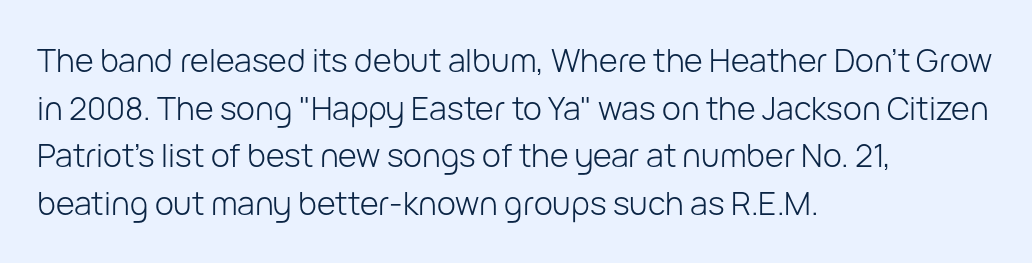
A typesetter would mark this as roman, not italic. One-word summary of the alignment: left. Default kerning and tracking; the words read as compact shapes. Each new line begins a customary step beneath the previous one. Typographically, this falls in the sans-serif category. Here the designer chose a conventional face with non-uniform glyph widths.
